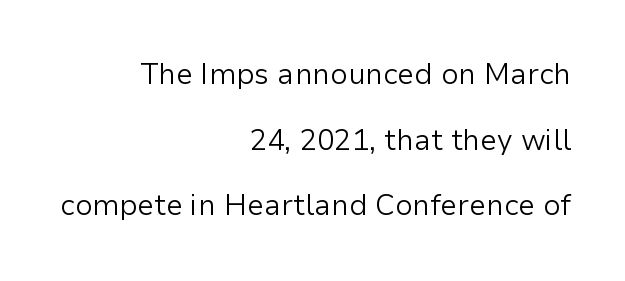
Q: Is the text bold? A: No.
Q: Is the text italic (slanted)? A: No, it is upright.
Q: Is the typeface a serif or a sans-serif typeface? A: Sans-serif.
Q: Is the text underlined? A: No.
Q: How is the paragraph aligned? A: Right-aligned.
Q: Is the spacing between letters normal or unusually wide? A: Normal.
Q: Is the spacing between lines tight, normal or loose? A: Loose.
Q: Width (condensed, normal, or wide)? A: Normal.
Q: Stroke contrast? A: Low.
Q: x-height? A: Medium.
Q: Monospaced? A: No.
